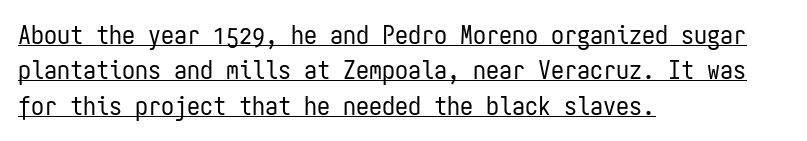
The passage is arranged the way most books set body copy — flush left. The letterforms sit at book weight or below. In terms of leading, this rendering sits right in the middle. A rule runs beneath these lines of type.
